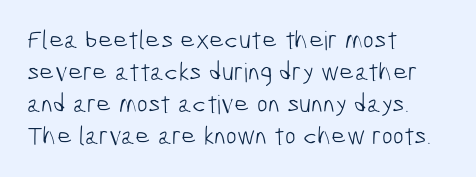
The weight tops out at a normal text grade. Casual observation: everything's shoved over to the left. The line texture is even and compact thanks to regular tracking. The zone under the glyphs is completely vacant.
